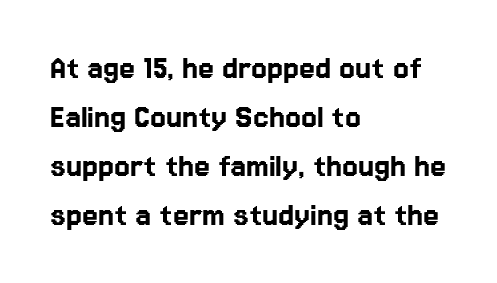
{"serif": "no", "italic": "no", "width": "normal", "stroke_contrast": "low", "x_height": "medium", "monospaced": "no", "underline": "no", "align": "left", "line_spacing": "normal", "line_spacing_ratio": 1.36, "letter_spacing": "normal", "letter_spacing_em": 0.0, "glyph_px": 36}
